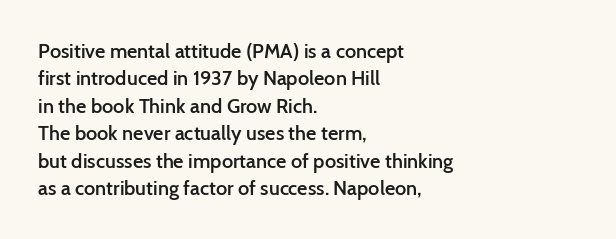
The specimen reads as upright at a glance. Each new line begins a customary step beneath the previous one. Has an underline been added? It has not. Its strokes are somewhat broadened, the hallmark of semibold type.
